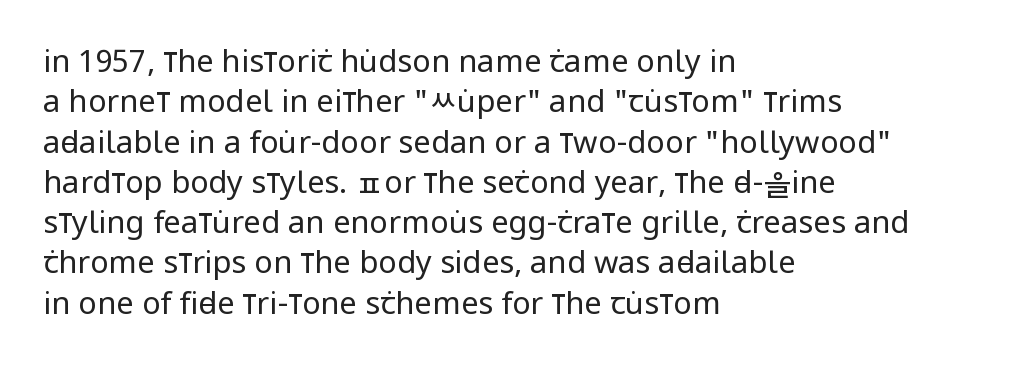
Q: Is the text bold? A: No.
Q: Is the text italic (slanted)? A: No, it is upright.
Q: Is the typeface a serif or a sans-serif typeface? A: Sans-serif.
Q: Is the text underlined? A: No.
Q: How is the paragraph aligned? A: Left-aligned.
Q: Is the spacing between letters normal or unusually wide? A: Normal.
Q: Is the spacing between lines tight, normal or loose? A: Normal.
Q: Width (condensed, normal, or wide)? A: Condensed.
Q: Stroke contrast? A: Low.
Q: x-height? A: Large.
Q: Monospaced? A: No.
